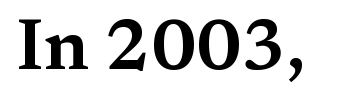
Type without underlining. Inter-character spacing is left at the font's built-in metrics. Note the varied advance widths — an 'i' is clearly narrower than an 'm'. No italicization has been applied; the sample stays upright. Look at the bottom of the vertical strokes: they flare into serifs here.
